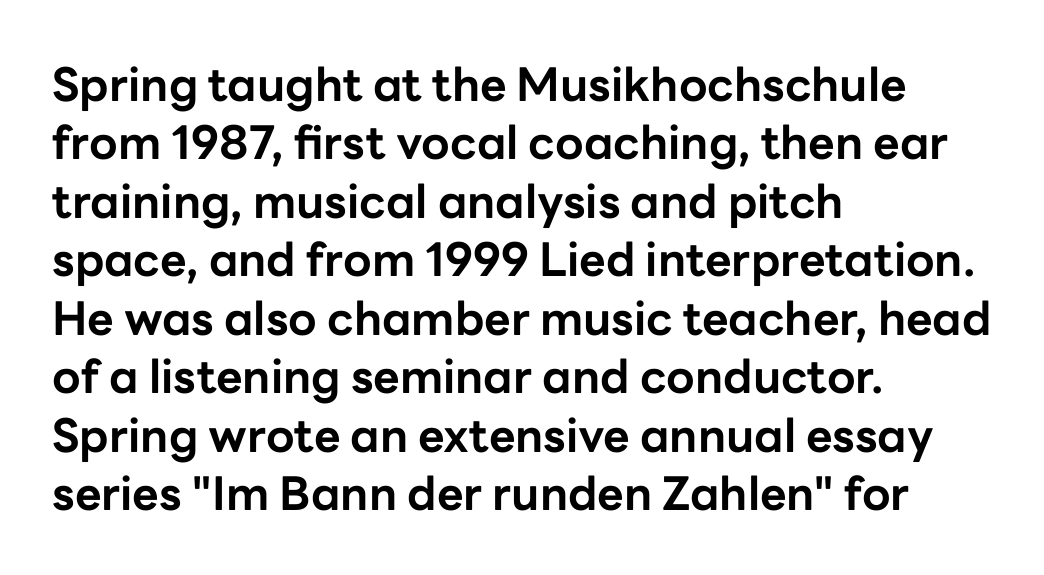
The image shows 46 px bold sans-serif type, upright; set left-aligned, normal line spacing (1.27x), normal letter spacing, not underlined; low stroke contrast and a medium x-height.
